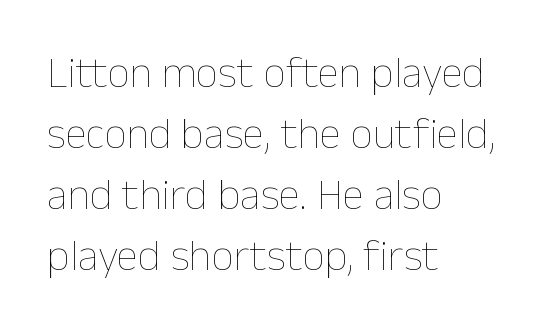
The image shows 44 px thin type, upright; set left-aligned, normal line spacing (1.39x), normal letter spacing, not underlined; low stroke contrast and a medium x-height.
